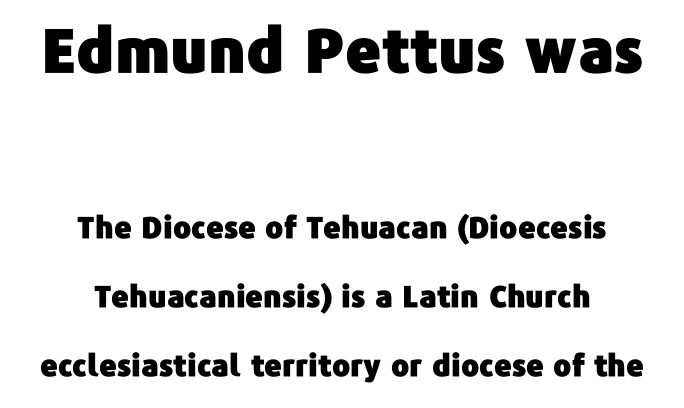
These lines were composed using upright roman letters. Only glyphs here, with clear space below each row. Whoever set this chose breathing room over compactness in the vertical rhythm. In CSS terms this would be text-align: center. The passage shown is typed in a proportional face where columns would drift. Scale decreases going downward across the two blocks.
